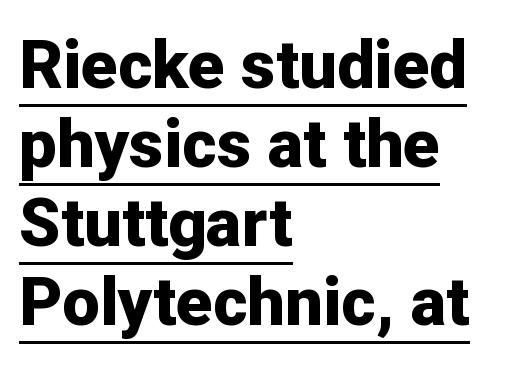
Q: Is the text bold? A: Yes.
Q: Is the text italic (slanted)? A: No, it is upright.
Q: Is the typeface a serif or a sans-serif typeface? A: Sans-serif.
Q: Is the text underlined? A: Yes.
Q: How is the paragraph aligned? A: Left-aligned.
Q: Is the spacing between letters normal or unusually wide? A: Normal.
Q: Width (condensed, normal, or wide)? A: Normal.
Q: Stroke contrast? A: Low.
Q: x-height? A: Medium.
Q: Monospaced? A: No.
